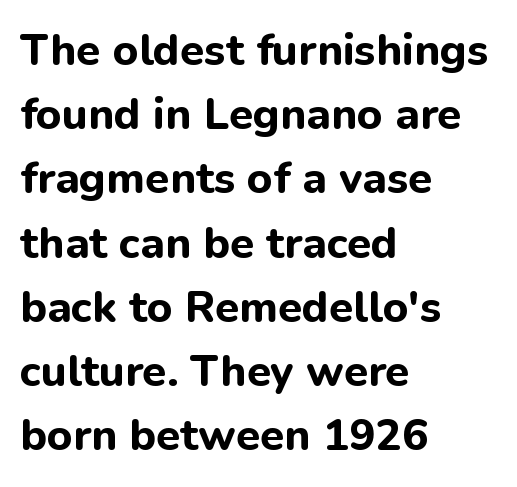
Q: Is the text bold? A: Yes.
Q: Is the text italic (slanted)? A: No, it is upright.
Q: Is the typeface a serif or a sans-serif typeface? A: Sans-serif.
Q: Is the text underlined? A: No.
Q: How is the paragraph aligned? A: Left-aligned.
Q: Is the spacing between letters normal or unusually wide? A: Normal.
Q: Is the spacing between lines tight, normal or loose? A: Normal.
Q: Width (condensed, normal, or wide)? A: Normal.
Q: Stroke contrast? A: Low.
Q: x-height? A: Medium.
Q: Monospaced? A: No.
